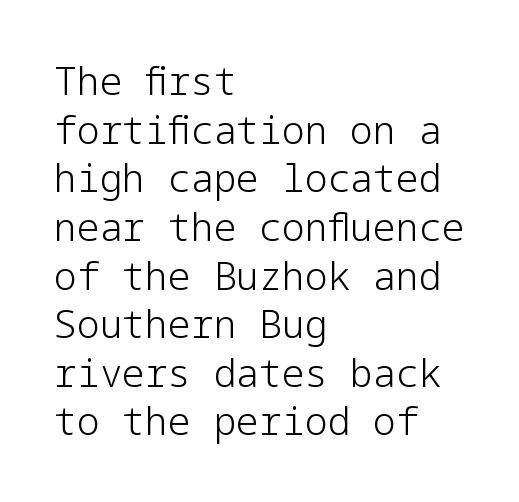
This is roman type, the default non-slanted kind. Stem width sits at or under what a default text font uses. Each row of text sits above clean, open space. Caption: multi-line text, flush left, ragged right.
